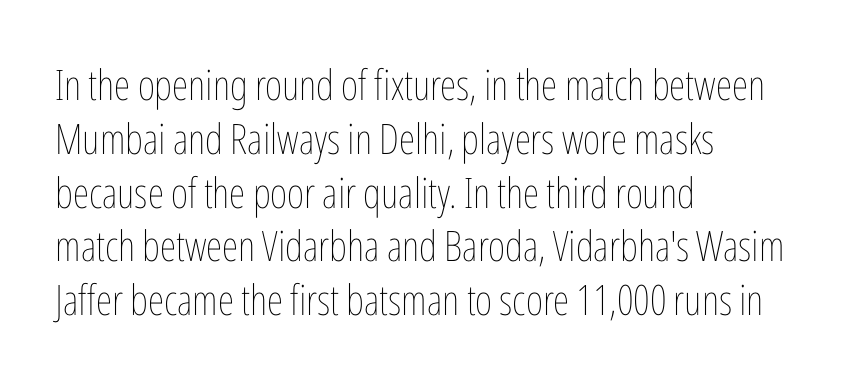
The image shows 42 px thin, condensed type, upright; set left-aligned, normal line spacing (1.28x), normal letter spacing, not underlined; low stroke contrast and a medium x-height.
